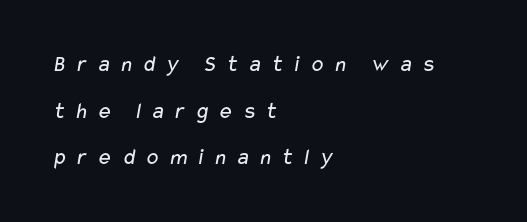
{"bold": "no", "underline": "no", "align": "left", "line_spacing": "loose", "line_spacing_ratio": 2.03, "letter_spacing": "wide", "letter_spacing_em": 0.35, "glyph_px": 23}
